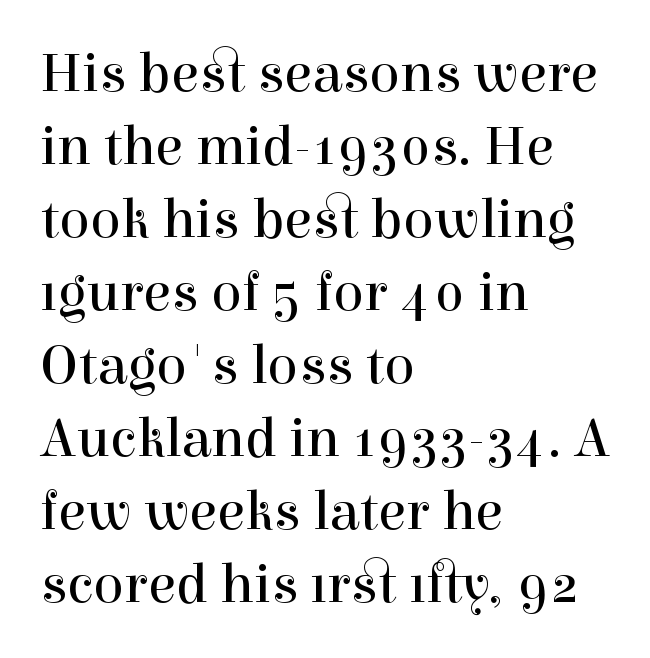
This is the regular roman posture of the typeface. You could not count columns in this text — the font is proportionally spaced. The font family rendered here belongs to the serif group. Bare-footed words on every line. No heavy texture on the line: the type isn't bold.
